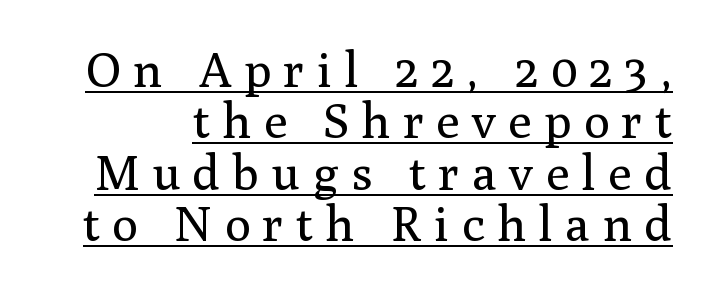
{"serif": "yes", "italic": "no", "bold": "no", "weight": "regular", "width": "normal", "stroke_contrast": "medium", "x_height": "medium", "monospaced": "no", "underline": "yes", "line_spacing": "tight", "line_spacing_ratio": 1.05, "letter_spacing": "wide", "letter_spacing_em": 0.25, "glyph_px": 49}
